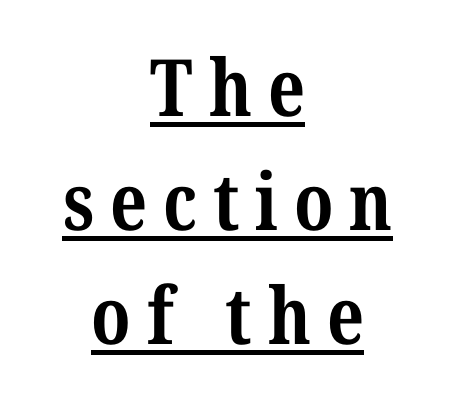
Q: Is the text bold? A: Yes.
Q: Is the typeface a serif or a sans-serif typeface? A: Serif.
Q: Is the text underlined? A: Yes.
Q: How is the paragraph aligned? A: Centered.
Q: Is the spacing between letters normal or unusually wide? A: Unusually wide.
Q: Is the spacing between lines tight, normal or loose? A: Normal.
Q: Width (condensed, normal, or wide)? A: Condensed.
Q: Stroke contrast? A: Medium.
Q: x-height? A: Medium.
Q: Monospaced? A: No.
